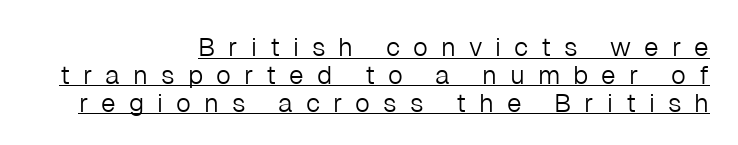
Teacher's note: observe the even right margin — that is flush-right alignment. Cramped leading. The rendered words wear a rule along their underside. The face looks like a standard text weight, possibly lighter. Glyph-to-glyph distance is far greater than everyday printed text. A roman cut, with each character standing at attention.
